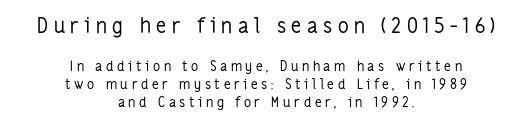
Q: Is the text bold? A: No.
Q: Is the text italic (slanted)? A: No, it is upright.
Q: Is the text underlined? A: No.
Q: How is the paragraph aligned? A: Centered.
Q: Is the spacing between letters normal or unusually wide? A: Unusually wide.
Q: Is the spacing between lines tight, normal or loose? A: Normal.
Q: Which block of text is set in a larger size, the first (top) or the second (bottom)? A: The first (top) one.
